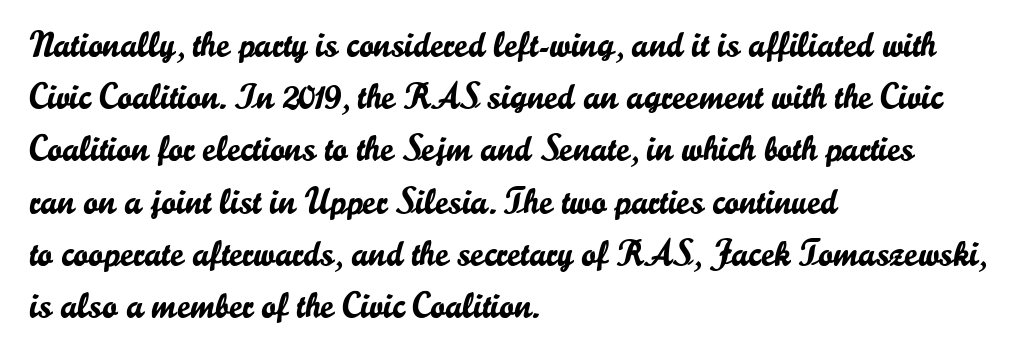
Q: Is the text italic (slanted)? A: Yes.
Q: Is the typeface a serif or a sans-serif typeface? A: Sans-serif.
Q: Is the text underlined? A: No.
Q: How is the paragraph aligned? A: Left-aligned.
Q: Is the spacing between letters normal or unusually wide? A: Normal.
Q: Is the spacing between lines tight, normal or loose? A: Normal.
Q: Width (condensed, normal, or wide)? A: Normal.
Q: Stroke contrast? A: Low.
Q: x-height? A: Small.
Q: Monospaced? A: No.
